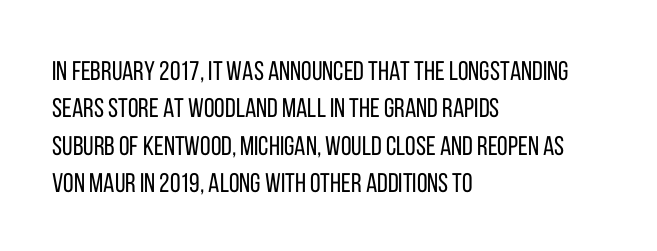
The image shows 27 px text type, upright; set left-aligned, normal line spacing (1.38x), normal letter spacing, not underlined.
